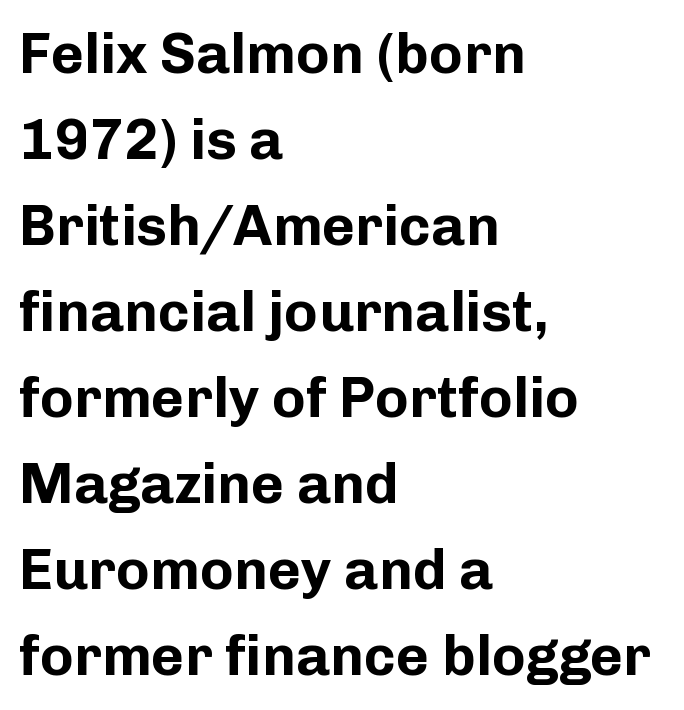
{"serif": "no", "italic": "no", "bold": "yes", "weight": "bold", "width": "normal", "stroke_contrast": "low", "x_height": "medium", "monospaced": "no", "underline": "no", "align": "left", "line_spacing": "normal", "line_spacing_ratio": 1.51, "letter_spacing": "normal", "letter_spacing_em": 0.0, "glyph_px": 57}
